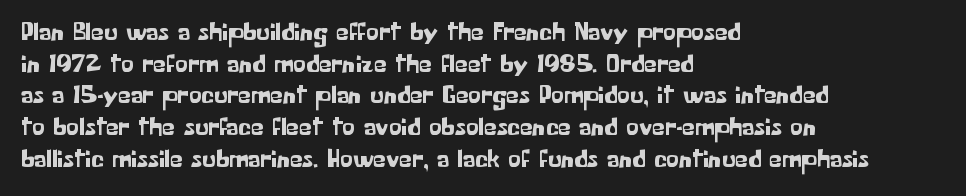
Q: Is the text italic (slanted)? A: No, it is upright.
Q: Is the text underlined? A: No.
Q: How is the paragraph aligned? A: Left-aligned.
Q: Is the spacing between letters normal or unusually wide? A: Normal.
